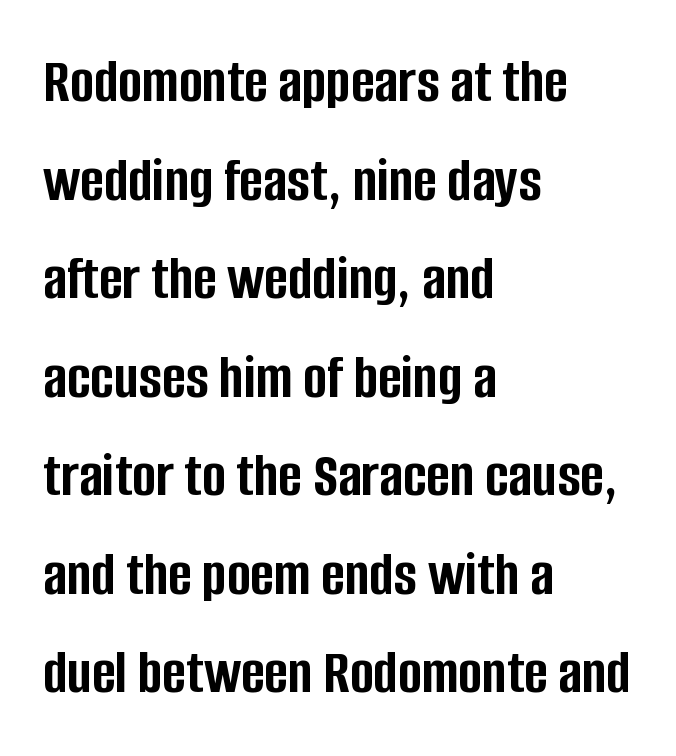
Q: Is the text bold? A: Yes.
Q: Is the text italic (slanted)? A: No, it is upright.
Q: Is the typeface a serif or a sans-serif typeface? A: Sans-serif.
Q: Is the text underlined? A: No.
Q: How is the paragraph aligned? A: Left-aligned.
Q: Is the spacing between letters normal or unusually wide? A: Normal.
Q: Is the spacing between lines tight, normal or loose? A: Normal.
Q: Width (condensed, normal, or wide)? A: Condensed.
Q: Stroke contrast? A: Low.
Q: x-height? A: Large.
Q: Monospaced? A: No.
